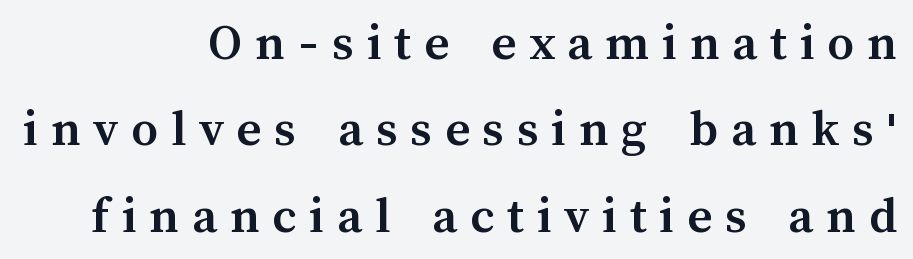
The image shows 53 px semibold type, upright; set right-aligned, normal line spacing (1.63x), unusually wide letter spacing (+0.24 em), not underlined; medium stroke contrast and a medium x-height.
